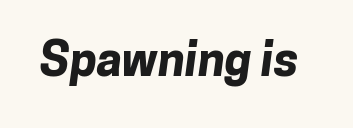
The image shows 47 px bold sans-serif type; set normal letter spacing, not underlined; low stroke contrast and a medium x-height.
